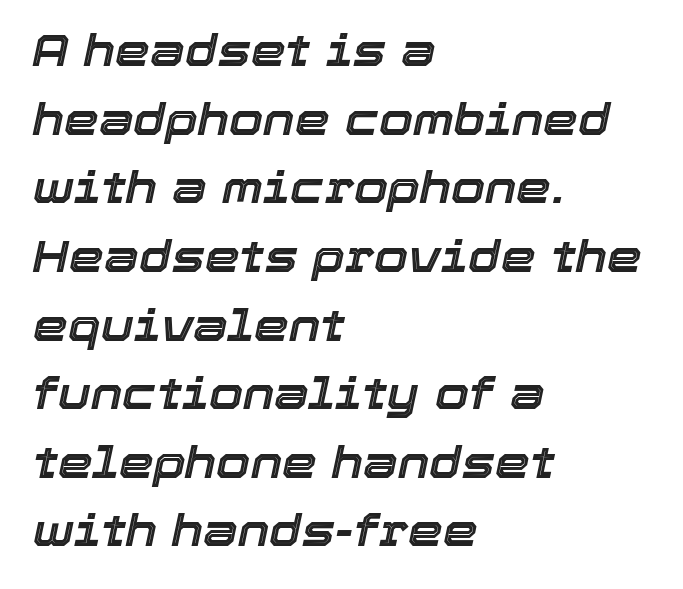
The image shows 44 px text type, italic (leaning right); set left-aligned, normal line spacing (1.56x), normal letter spacing, not underlined; a medium x-height.
